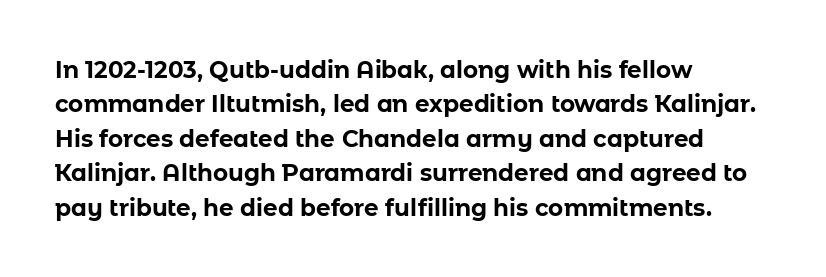
{"italic": "no", "bold": "yes", "underline": "no", "align": "left", "line_spacing": "normal", "line_spacing_ratio": 1.5, "letter_spacing": "normal", "letter_spacing_em": 0.0, "glyph_px": 23}
